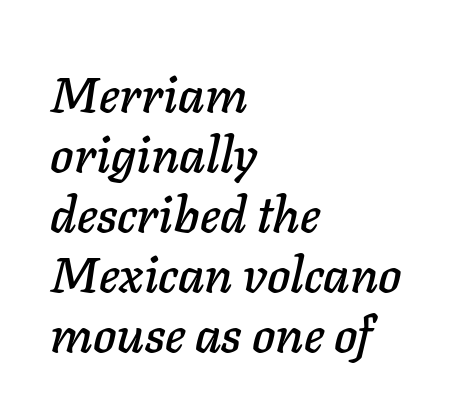
Slant detected: the letters are inclined. The glyphs are unaccompanied by any horizontal stroke below them. Looks like regular typesetting: each glyph gets only the width it needs. The face used here is rendered with its standard letterfit.
